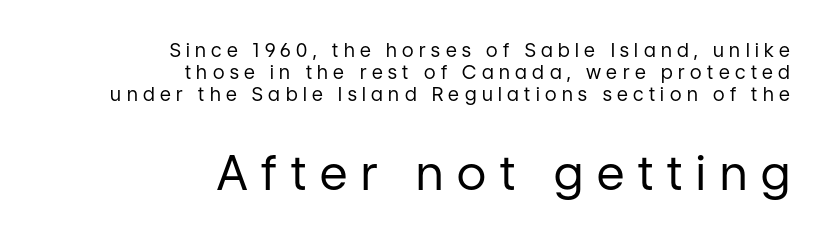
Q: Is the text bold? A: No.
Q: Is the text italic (slanted)? A: No, it is upright.
Q: Is the typeface a serif or a sans-serif typeface? A: Sans-serif.
Q: Is the text underlined? A: No.
Q: How is the paragraph aligned? A: Right-aligned.
Q: Is the spacing between letters normal or unusually wide? A: Unusually wide.
Q: Which block of text is set in a larger size, the first (top) or the second (bottom)? A: The second (bottom) one.
Q: Width (condensed, normal, or wide)? A: Normal.
Q: Stroke contrast? A: Low.
Q: x-height? A: Medium.
Q: Monospaced? A: No.
